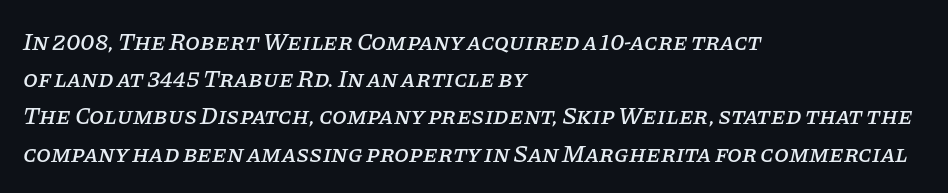
The image shows 24 px text type, italic (leaning right); set left-aligned, normal line spacing (1.55x), normal letter spacing, not underlined.
